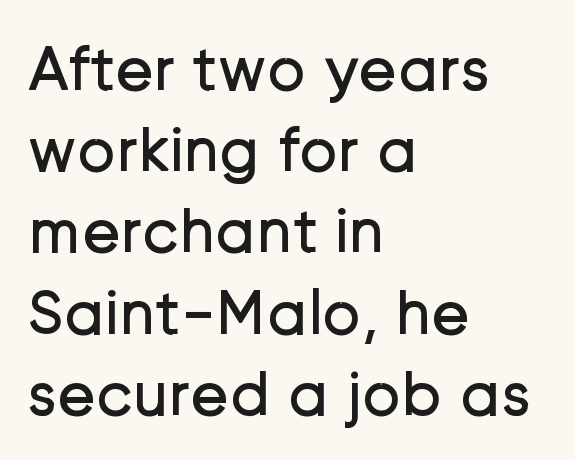
{"serif": "no", "italic": "no", "bold": "no", "weight": "regular", "width": "normal", "stroke_contrast": "low", "x_height": "medium", "monospaced": "no", "underline": "no", "align": "left", "line_spacing": "normal", "line_spacing_ratio": 1.25, "letter_spacing": "normal", "letter_spacing_em": 0.0, "glyph_px": 65}
